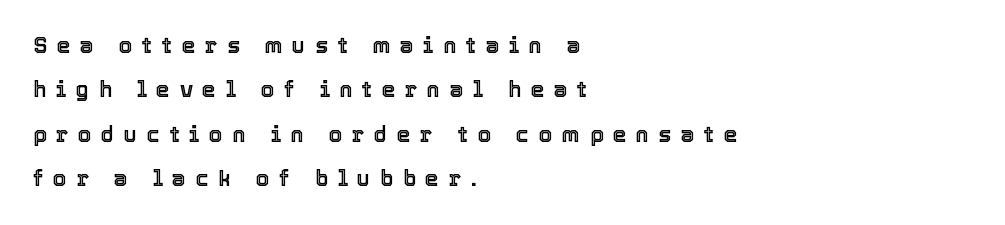
Q: Is the text italic (slanted)? A: No, it is upright.
Q: Is the text underlined? A: No.
Q: How is the paragraph aligned? A: Left-aligned.
Q: Is the spacing between letters normal or unusually wide? A: Unusually wide.
Q: Is the spacing between lines tight, normal or loose? A: Loose.
